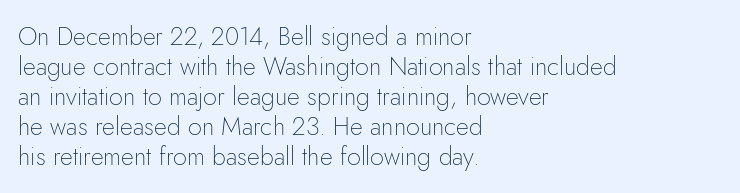
Q: Is the text bold? A: No.
Q: Is the text italic (slanted)? A: No, it is upright.
Q: Is the text underlined? A: No.
Q: How is the paragraph aligned? A: Left-aligned.
Q: Is the spacing between letters normal or unusually wide? A: Normal.
